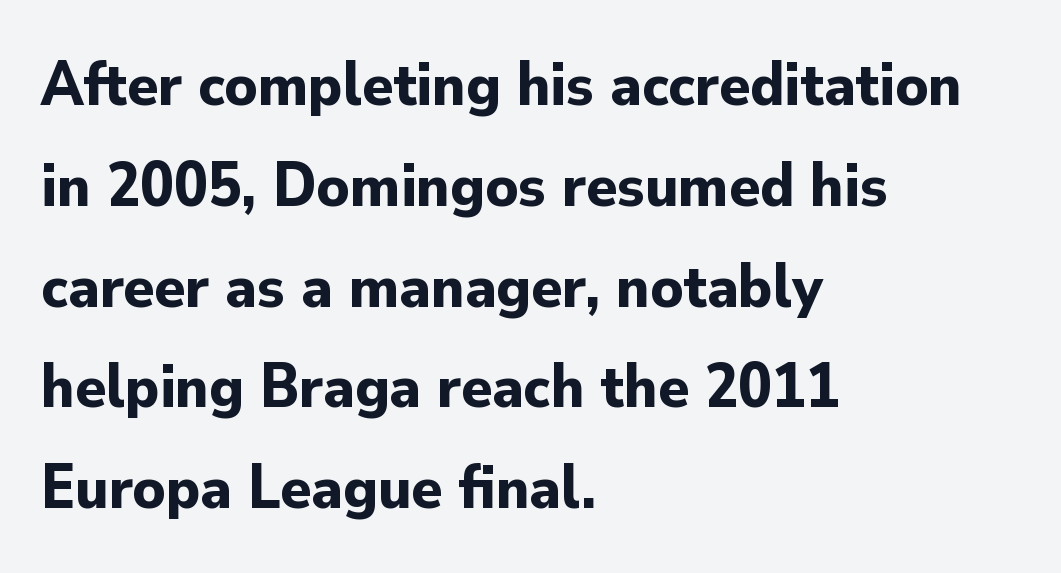
These lines were composed using upright roman letters. How would I describe the line gaps? Plain and ordinary. Looks like regular typesetting: each glyph gets only the width it needs. Clear beneath every line of the passage. Alignment: flush left.
